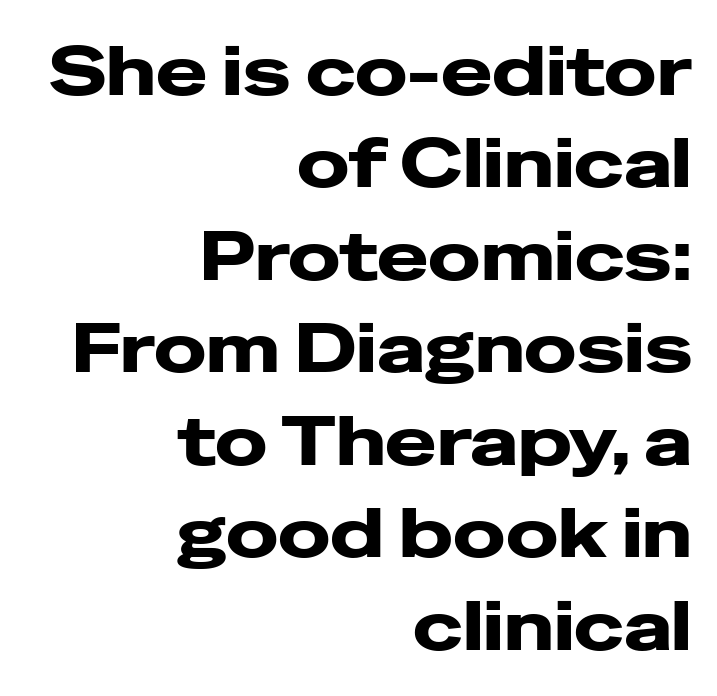
The glyphs have the mass of a bold cut. A student would call this right alignment; a typographer would say flush right, rag left. These lines keep a tight, regular rhythm from letter to letter. The line-height multiplier appears to be the usual default.
